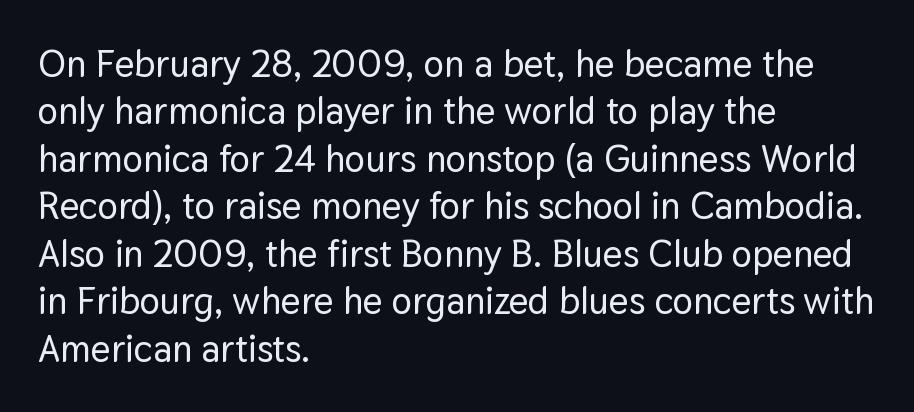
Descenders hang freely into open space. A typesetter would call this zero additional tracking. Regarding leading, the lines here are spaced in the standard way. Horizontal alignment here is leftward, the default for most running prose.
